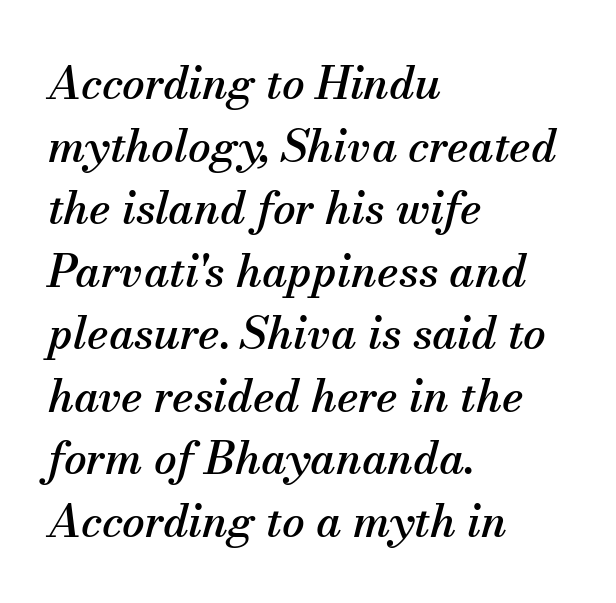
Q: Is the text italic (slanted)? A: Yes, it leans right by about 13 degrees.
Q: Is the typeface a serif or a sans-serif typeface? A: Serif.
Q: Is the text underlined? A: No.
Q: How is the paragraph aligned? A: Left-aligned.
Q: Is the spacing between letters normal or unusually wide? A: Normal.
Q: Is the spacing between lines tight, normal or loose? A: Normal.
Q: Width (condensed, normal, or wide)? A: Normal.
Q: Stroke contrast? A: Medium.
Q: x-height? A: Small.
Q: Monospaced? A: No.
